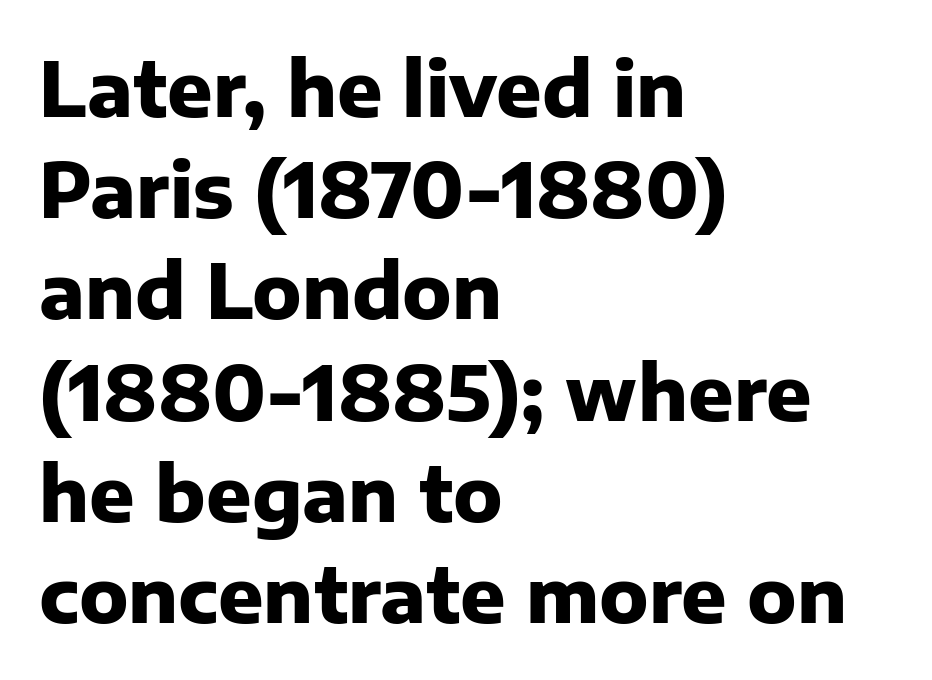
The image shows 75 px heavy sans-serif type, upright; set left-aligned, normal line spacing (1.35x), normal letter spacing, not underlined; low stroke contrast and a medium x-height.
